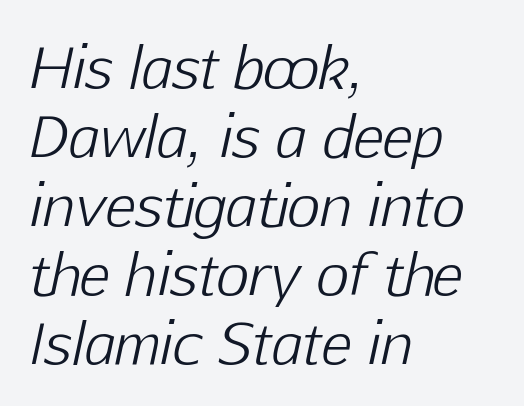
The image shows 57 px light type, italic (leaning right); set left-aligned, line spacing 1.21x, normal letter spacing, not underlined; low stroke contrast and a medium x-height.
